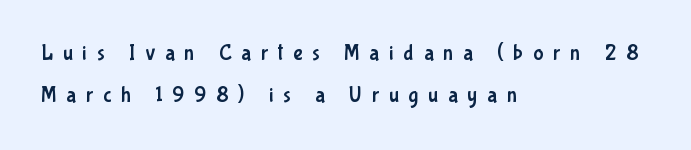
Q: Is the text italic (slanted)? A: No, it is upright.
Q: Is the text underlined? A: No.
Q: How is the paragraph aligned? A: Left-aligned.
Q: Is the spacing between letters normal or unusually wide? A: Unusually wide.
Q: Is the spacing between lines tight, normal or loose? A: Loose.
